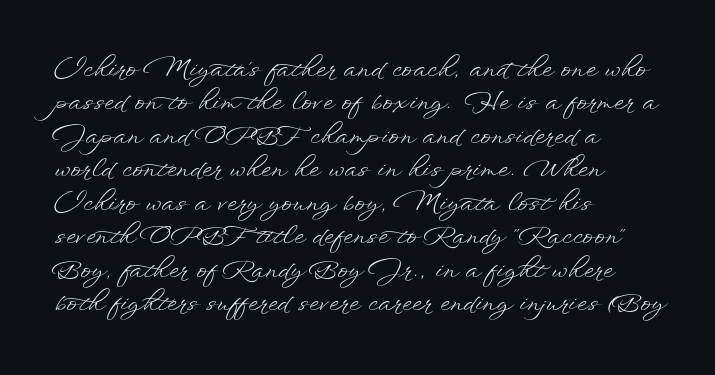
The image shows 25 px text type; set left-aligned, normal line spacing (1.34x), normal letter spacing, not underlined.
